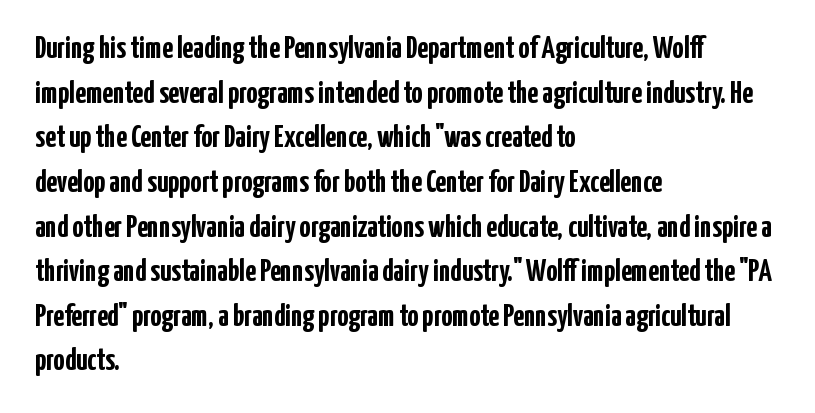
{"serif": "no", "italic": "no", "bold": "yes", "weight": "semibold", "width": "condensed", "stroke_contrast": "low", "x_height": "medium", "monospaced": "no", "underline": "no", "align": "left", "line_spacing": "normal", "line_spacing_ratio": 1.44, "letter_spacing": "normal", "letter_spacing_em": 0.0, "glyph_px": 31}
